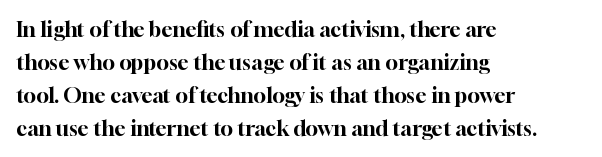
The image shows 21 px text type, upright; set left-aligned, normal line spacing (1.57x), normal letter spacing, not underlined.
